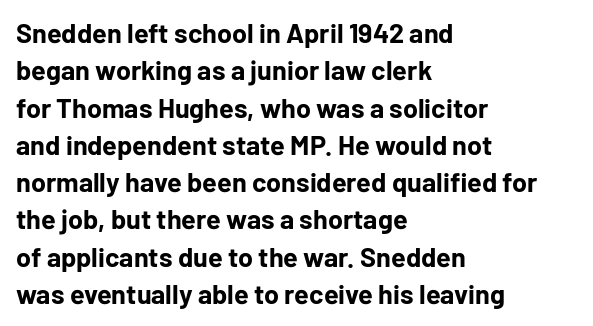
It's the straight-up-and-down kind of type. The lines are quadded left. Letter spacing: default. Rule under the text: the space is simply empty. The space between consecutive lines is moderate. Notice how thick the strokes are: this is what a full bold looks like.
